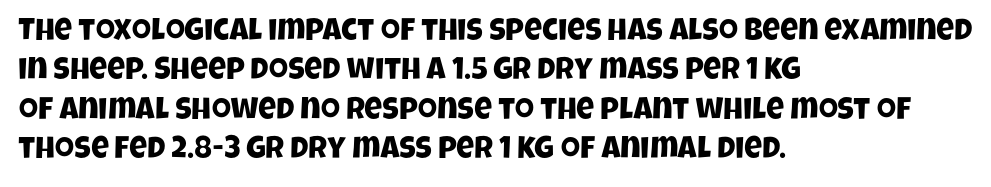
The image shows 31 px condensed sans-serif type; set left-aligned, normal line spacing (1.27x), normal letter spacing, not underlined; low stroke contrast and a large x-height.
